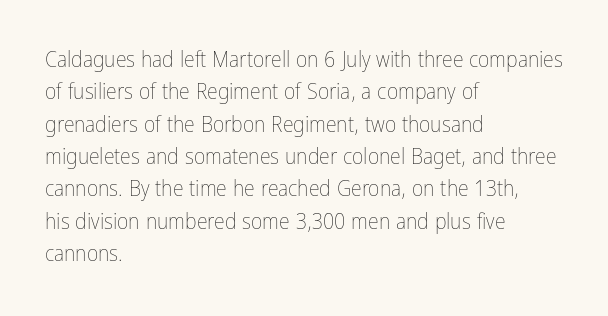
Does extra space separate the letters? No, they use regular spacing. Compared with a typical body face, this is equally light or lighter still. Casual observation: everything's shoved over to the left. This sample keeps an unexceptional amount of space between lines.
